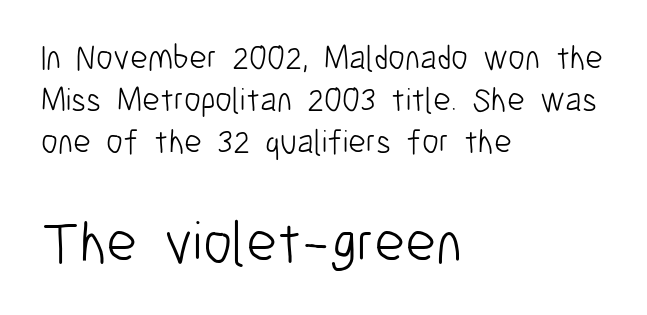
Q: Is the text bold? A: No.
Q: Is the text italic (slanted)? A: No, it is upright.
Q: Is the typeface a serif or a sans-serif typeface? A: Sans-serif.
Q: Is the text underlined? A: No.
Q: How is the paragraph aligned? A: Left-aligned.
Q: Is the spacing between letters normal or unusually wide? A: Normal.
Q: Which block of text is set in a larger size, the first (top) or the second (bottom)? A: The second (bottom) one.
Q: Width (condensed, normal, or wide)? A: Condensed.
Q: Stroke contrast? A: Low.
Q: x-height? A: Medium.
Q: Monospaced? A: No.
